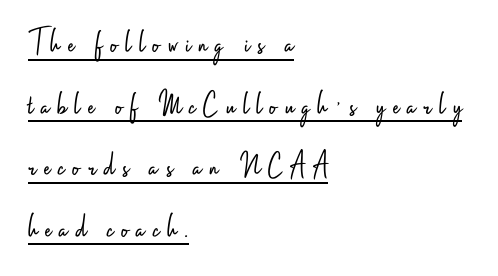
The characters display no serif detailing; their extremities are plain. This sample has the flowing, uneven cadence of proportional lettering. The words here are underlined. This rendering widens character spacing well past its baseline value.
